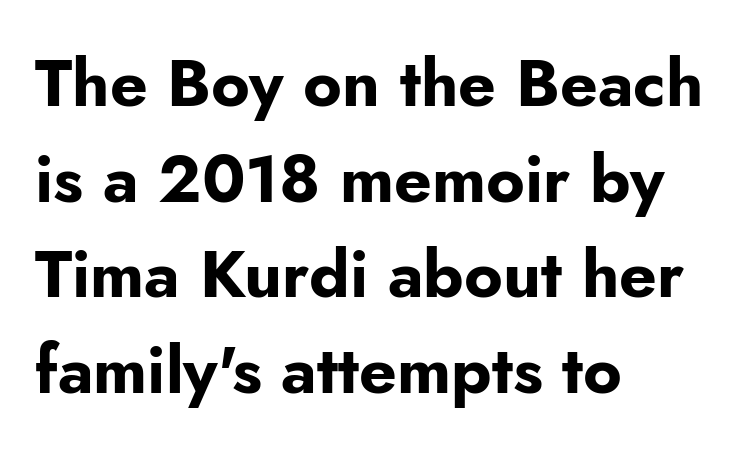
Regarding serifs, this sample does without them. Rendered with straight, roman letterforms. These lines keep a tight, regular rhythm from letter to letter. A typesetter would call this proportional, since set widths differ per character.
